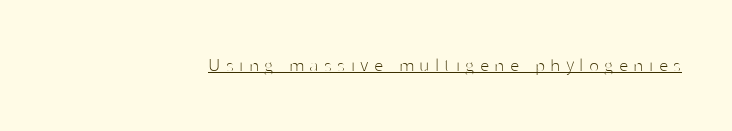
{"italic": "no", "bold": "no", "underline": "yes", "letter_spacing": "wide", "letter_spacing_em": 0.26, "glyph_px": 21}
